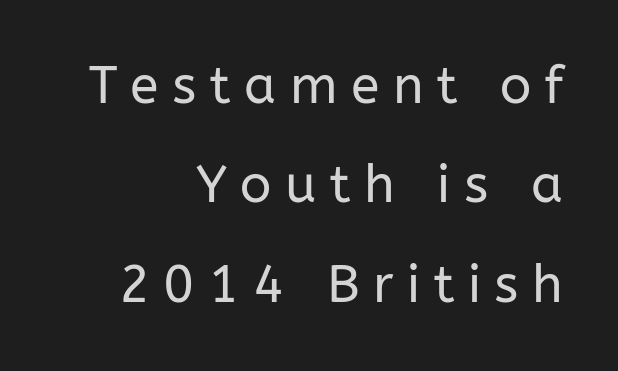
The image shows 52 px regular-weight sans-serif type, upright; set right-aligned, loose line spacing (1.91x), unusually wide letter spacing (+0.26 em), not underlined; low stroke contrast and a medium x-height.
